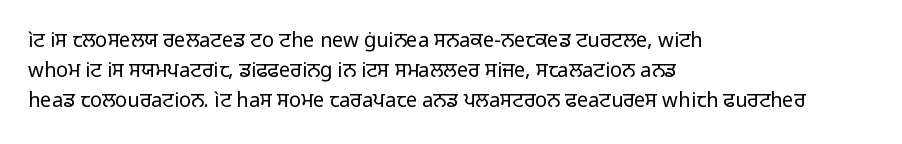
{"italic": "no", "bold": "no", "underline": "no", "align": "left", "line_spacing": "normal", "line_spacing_ratio": 1.49, "letter_spacing": "normal", "letter_spacing_em": 0.0, "glyph_px": 20}
